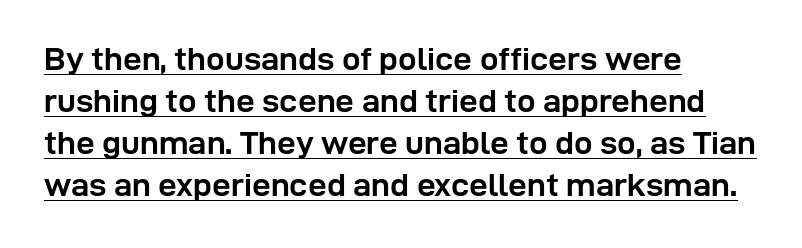
How are the letters spaced? Ordinarily, with no added tracking. Horizontal bands of white between lines are of average thickness. Thick stems and heavy bowls — unmistakably bold. Alignment: flush left.
